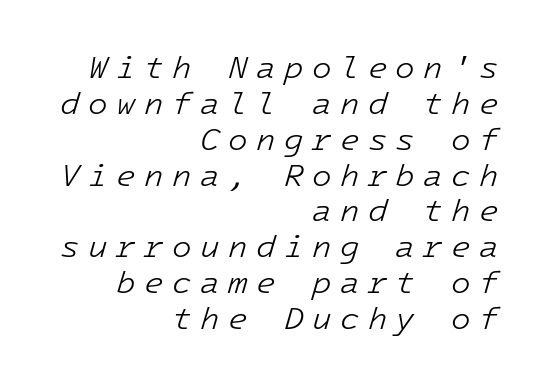
The image shows 32 px light type, italic (leaning right); set right-aligned, tight line spacing (1.12x), unusually wide letter spacing (+0.26 em), not underlined; low stroke contrast and a medium x-height.
